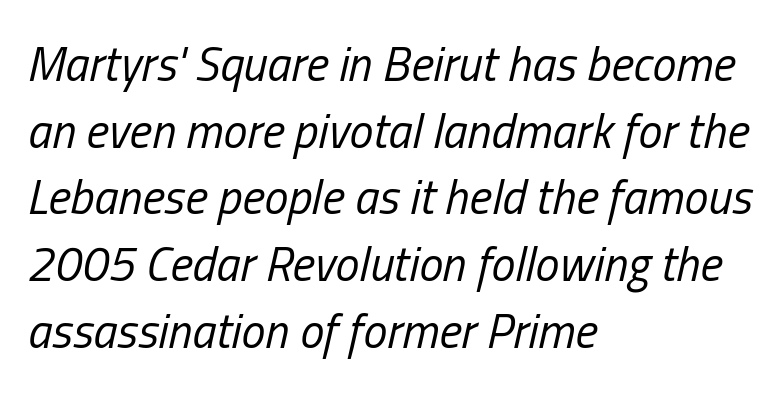
Q: Is the text bold? A: No.
Q: Is the text italic (slanted)? A: Yes, it leans right by about 13 degrees.
Q: Is the text underlined? A: No.
Q: How is the paragraph aligned? A: Left-aligned.
Q: Is the spacing between letters normal or unusually wide? A: Normal.
Q: Is the spacing between lines tight, normal or loose? A: Normal.
Q: Width (condensed, normal, or wide)? A: Condensed.
Q: Stroke contrast? A: Low.
Q: x-height? A: Medium.
Q: Monospaced? A: No.
